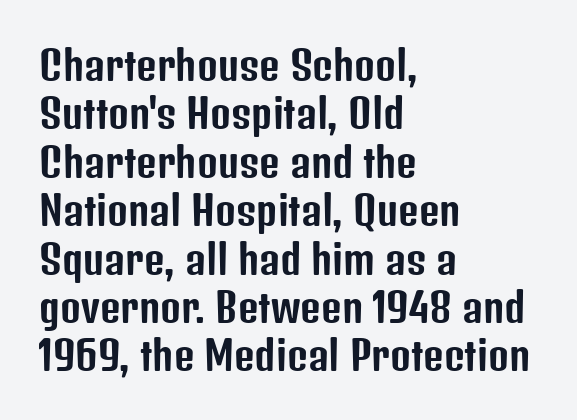
Is this a fixed-width face? No — the glyphs have proportional, varying widths. Upright lettering throughout. Note: no serifs on the glyphs. Clear beneath every line of the passage. The line texture is even and compact thanks to regular tracking. These lines are set flush left with a ragged right edge.
